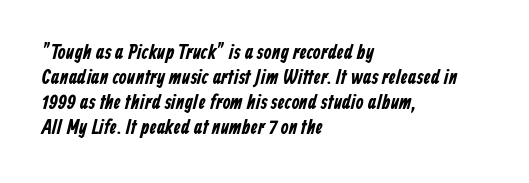
{"underline": "no", "align": "left", "line_spacing": "normal", "line_spacing_ratio": 1.25, "letter_spacing": "normal", "letter_spacing_em": 0.0, "glyph_px": 20}
